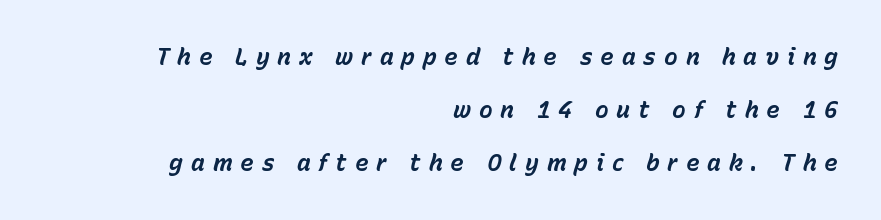
{"italic": "yes", "lean": "right", "slant_degrees": 15, "bold": "yes", "underline": "no", "align": "right", "line_spacing": "loose", "line_spacing_ratio": 2.3, "letter_spacing": "wide", "letter_spacing_em": 0.34, "glyph_px": 23}
